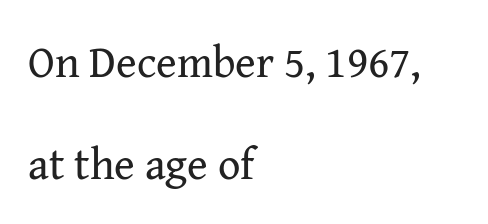
Q: Is the text bold? A: No.
Q: Is the text italic (slanted)? A: No, it is upright.
Q: Is the typeface a serif or a sans-serif typeface? A: Serif.
Q: Is the text underlined? A: No.
Q: How is the paragraph aligned? A: Left-aligned.
Q: Is the spacing between letters normal or unusually wide? A: Normal.
Q: Is the spacing between lines tight, normal or loose? A: Loose.
Q: Width (condensed, normal, or wide)? A: Normal.
Q: Stroke contrast? A: Medium.
Q: x-height? A: Medium.
Q: Monospaced? A: No.
